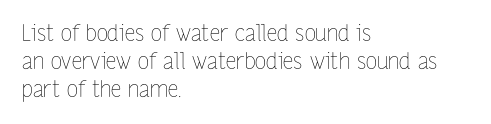
The image shows 23 px text type, upright; set left-aligned, line spacing 1.21x, normal letter spacing, not underlined.
